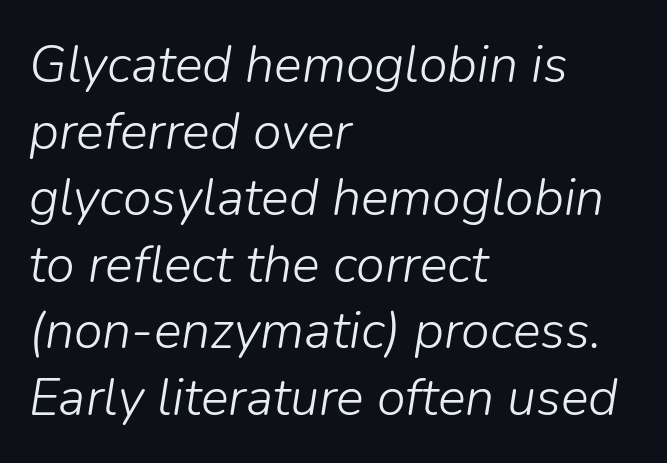
{"italic": "yes", "lean": "right", "slant_degrees": 9, "bold": "no", "weight": "light", "width": "normal", "stroke_contrast": "low", "x_height": "medium", "monospaced": "no", "underline": "no", "align": "left", "line_spacing": "normal", "line_spacing_ratio": 1.28, "letter_spacing": "normal", "letter_spacing_em": 0.0, "glyph_px": 52}
